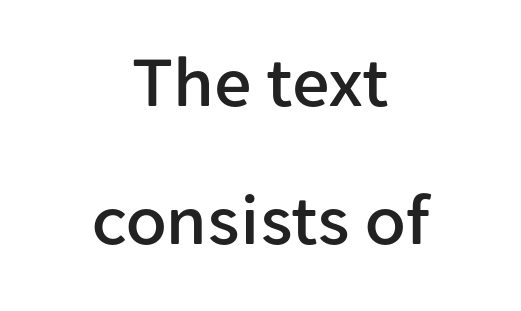
{"serif": "no", "italic": "no", "width": "normal", "stroke_contrast": "low", "x_height": "medium", "monospaced": "no", "underline": "no", "align": "center", "line_spacing_ratio": 1.86, "letter_spacing": "normal", "letter_spacing_em": 0.0, "glyph_px": 74}
